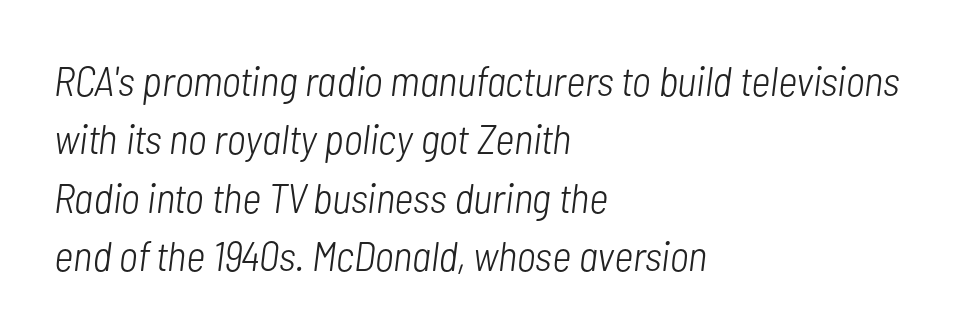
Q: Is the text bold? A: No.
Q: Is the text italic (slanted)? A: Yes, it leans right by about 7 degrees.
Q: Is the text underlined? A: No.
Q: How is the paragraph aligned? A: Left-aligned.
Q: Is the spacing between letters normal or unusually wide? A: Normal.
Q: Is the spacing between lines tight, normal or loose? A: Normal.
Q: Width (condensed, normal, or wide)? A: Condensed.
Q: Stroke contrast? A: Low.
Q: x-height? A: Medium.
Q: Monospaced? A: No.
